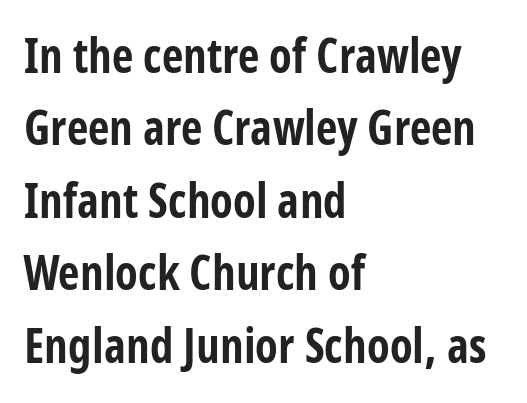
The image shows 47 px bold, condensed sans-serif type, upright; set left-aligned, normal line spacing (1.54x), normal letter spacing, not underlined; low stroke contrast and a medium x-height.
